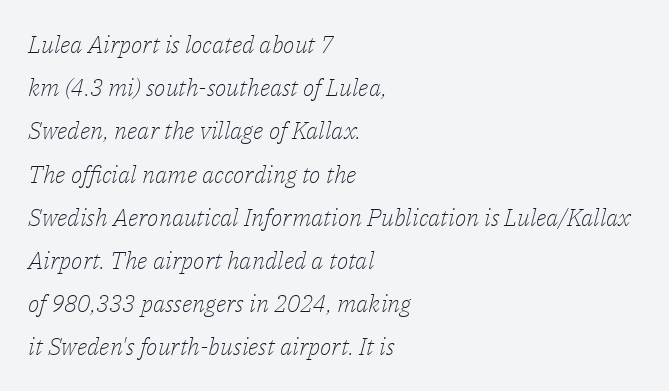
{"italic": "yes", "lean": "right", "slant_degrees": 14, "bold": "no", "underline": "no", "align": "left", "line_spacing_ratio": 1.8, "letter_spacing": "normal", "letter_spacing_em": 0.0, "glyph_px": 24}
